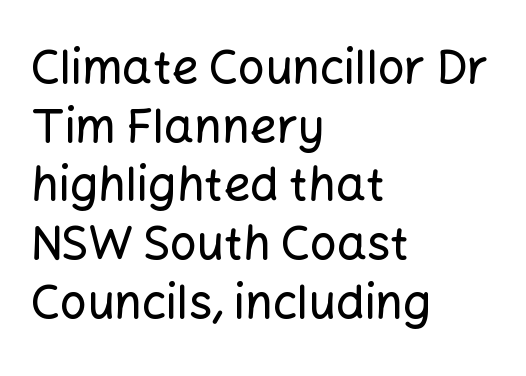
Every row of glyphs begins at an identical x-position on the left. Classification — sans serif. The letters advance in unequal steps, a hallmark of proportional type. A normal amount of white space separates one row of letters from the next. No word sits above an underline. Characters follow at the spacing the type designer built in.
